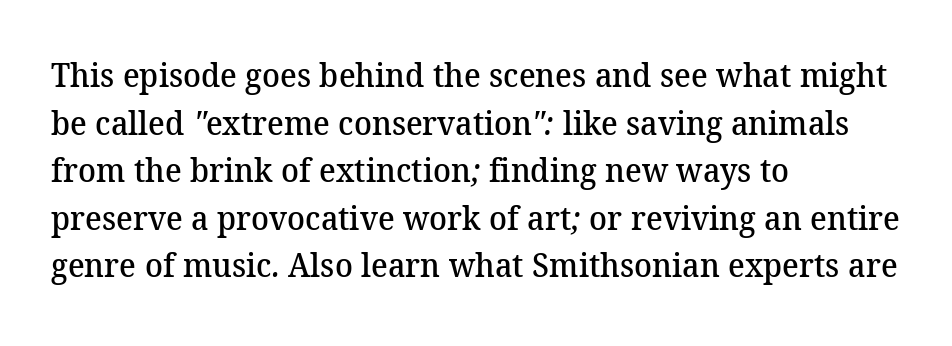
The image shows 33 px semibold serif type; set left-aligned, normal line spacing (1.44x), normal letter spacing, not underlined; medium stroke contrast and a medium x-height.
